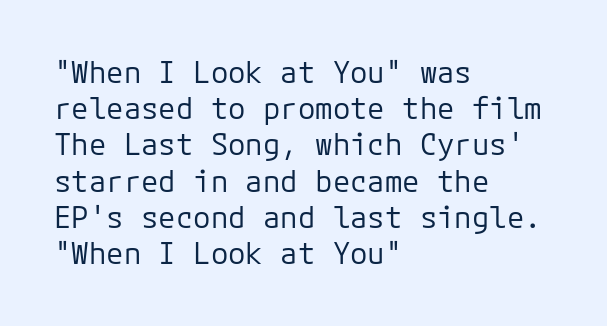
{"serif": "no", "italic": "no", "bold": "no", "weight": "regular", "width": "normal", "stroke_contrast": "low", "x_height": "medium", "monospaced": "yes", "underline": "no", "align": "left", "line_spacing": "normal", "line_spacing_ratio": 1.25, "letter_spacing": "normal", "letter_spacing_em": 0.0, "glyph_px": 29}
